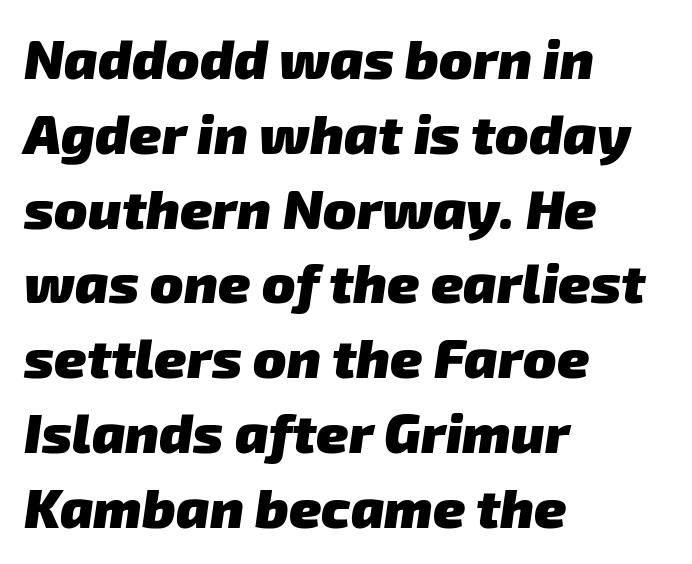
Q: Is the text bold? A: Yes.
Q: Is the typeface a serif or a sans-serif typeface? A: Sans-serif.
Q: Is the text underlined? A: No.
Q: How is the paragraph aligned? A: Left-aligned.
Q: Is the spacing between letters normal or unusually wide? A: Normal.
Q: Is the spacing between lines tight, normal or loose? A: Normal.
Q: Width (condensed, normal, or wide)? A: Normal.
Q: Stroke contrast? A: Low.
Q: x-height? A: Medium.
Q: Monospaced? A: No.
